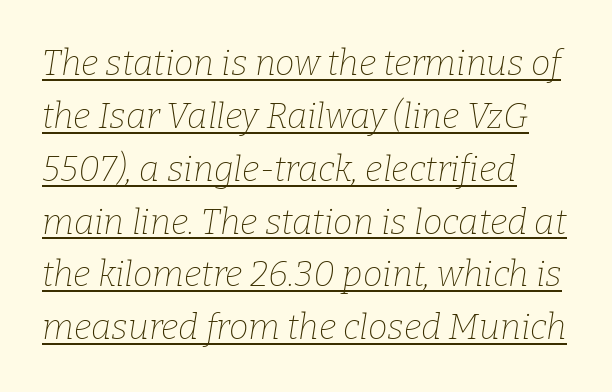
Q: Is the text bold? A: No.
Q: Is the text italic (slanted)? A: Yes, it leans right by about 9 degrees.
Q: Is the typeface a serif or a sans-serif typeface? A: Serif.
Q: Is the text underlined? A: Yes.
Q: How is the paragraph aligned? A: Left-aligned.
Q: Is the spacing between letters normal or unusually wide? A: Normal.
Q: Is the spacing between lines tight, normal or loose? A: Normal.
Q: Width (condensed, normal, or wide)? A: Normal.
Q: Stroke contrast? A: Low.
Q: x-height? A: Medium.
Q: Monospaced? A: No.
